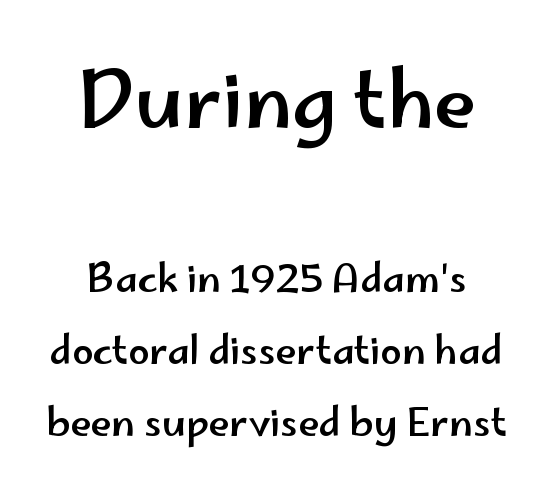
{"serif": "no", "italic": "no", "width": "wide", "stroke_contrast": "low", "x_height": "small", "monospaced": "no", "underline": "no", "line_spacing": "loose", "line_spacing_ratio": 1.9, "letter_spacing": "normal", "letter_spacing_em": 0.0, "larger_block": "first", "size_ratio": 2.03, "glyph_px": 77}
